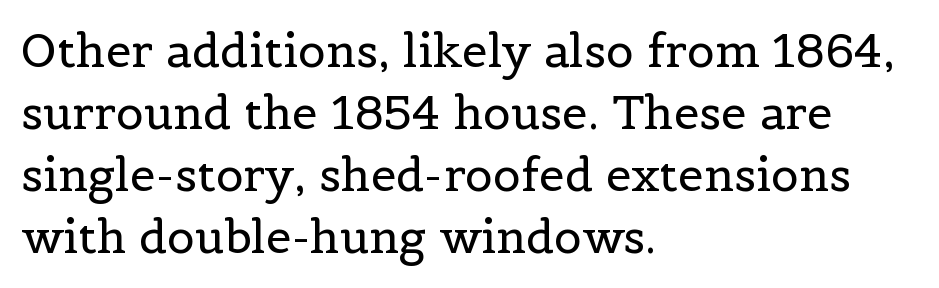
Quick note: underline off. Glyph-to-glyph distance matches everyday printed text. These lines sit exactly where default settings would place them. It's the straight-up-and-down kind of type. The face used here is proportionally spaced, like ordinary book or web type.
